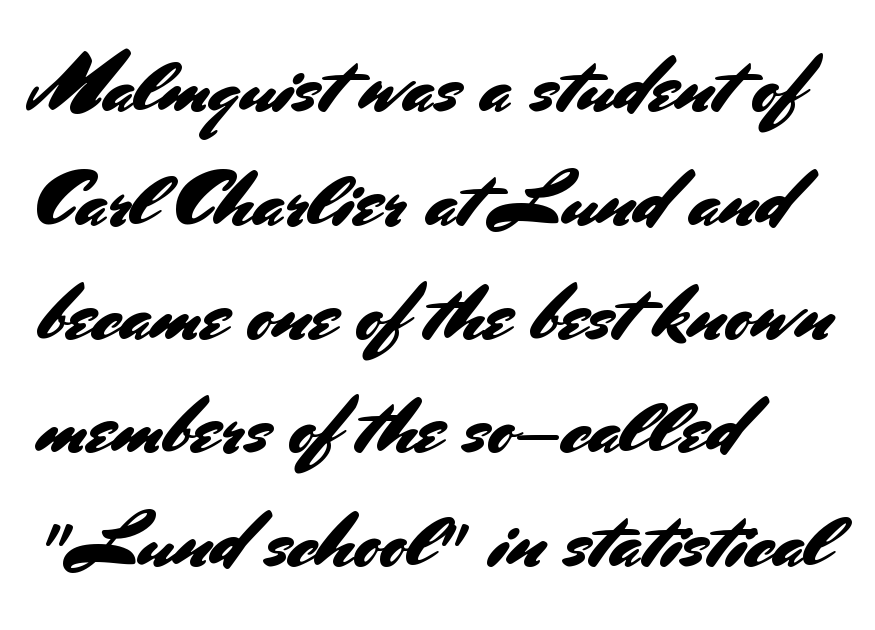
The gap between lines stays unmarked. The letters advance in unequal steps, a hallmark of proportional type. To sum up the face: it is a sans, with no serifs.
